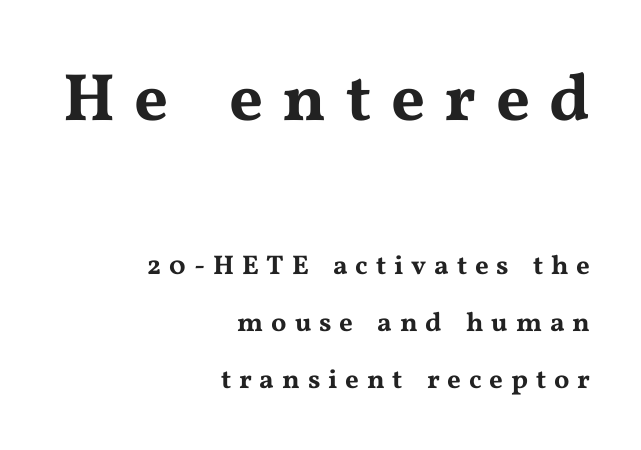
Q: Is the text italic (slanted)? A: No, it is upright.
Q: Is the typeface a serif or a sans-serif typeface? A: Serif.
Q: Is the text underlined? A: No.
Q: How is the paragraph aligned? A: Right-aligned.
Q: Is the spacing between letters normal or unusually wide? A: Unusually wide.
Q: Is the spacing between lines tight, normal or loose? A: Loose.
Q: Which block of text is set in a larger size, the first (top) or the second (bottom)? A: The first (top) one.
Q: Width (condensed, normal, or wide)? A: Wide.
Q: Stroke contrast? A: Medium.
Q: x-height? A: Medium.
Q: Monospaced? A: No.
